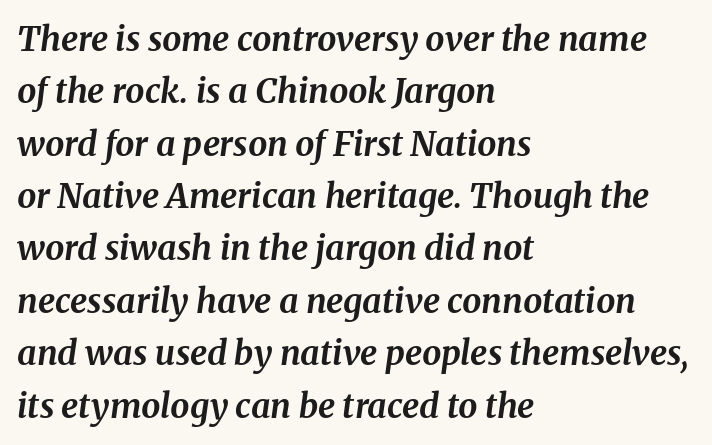
Caption: multi-line text, flush left, ragged right. Letterform terminals end in serifs throughout the passage. A normal amount of white space separates one row of letters from the next. A typesetter would call this proportional, since set widths differ per character. The letters are slanted; this is an italic face. Descenders hang freely into open space.
